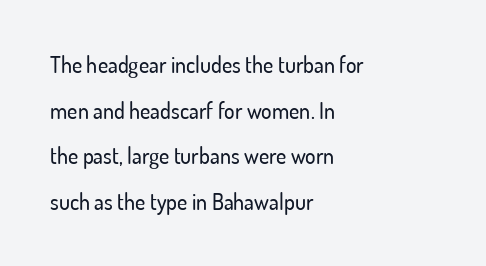
Q: Is the text italic (slanted)? A: No, it is upright.
Q: Is the text underlined? A: No.
Q: How is the paragraph aligned? A: Left-aligned.
Q: Is the spacing between letters normal or unusually wide? A: Normal.
Q: Is the spacing between lines tight, normal or loose? A: Loose.
